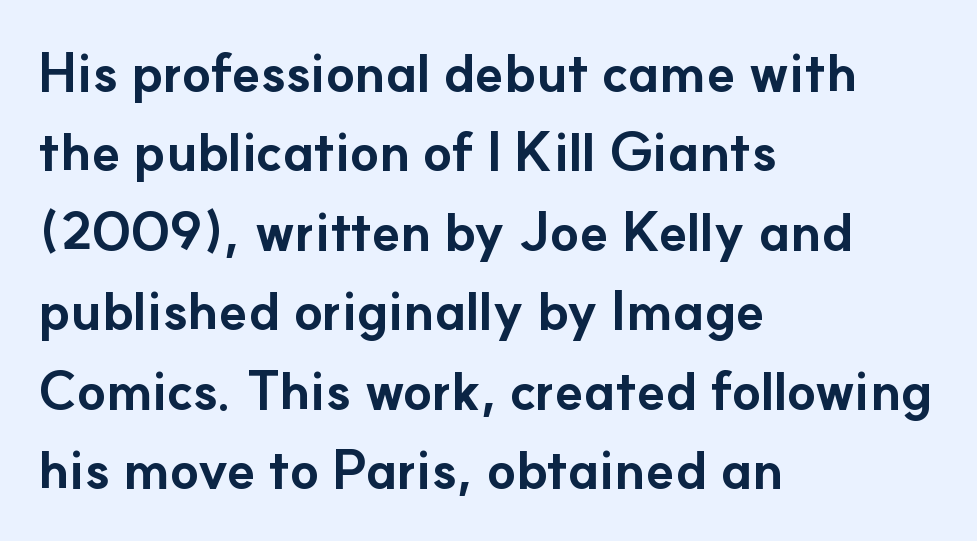
Look at the stroke-to-counter ratio: heavy, a bold. The space directly below the letters is spotless. What's the leading like? Ordinary, nothing unusual. The passage shown is typeset with a sans-serif family.
